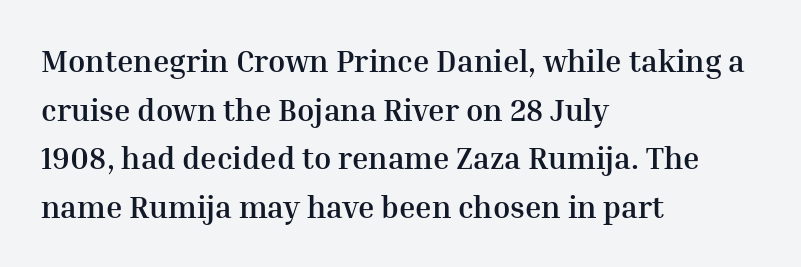
{"serif": "yes", "italic": "no", "bold": "yes", "weight": "semibold", "width": "normal", "stroke_contrast": "medium", "x_height": "medium", "monospaced": "no", "underline": "no", "align": "left", "line_spacing": "normal", "line_spacing_ratio": 1.57, "letter_spacing": "normal", "letter_spacing_em": 0.0, "glyph_px": 31}
